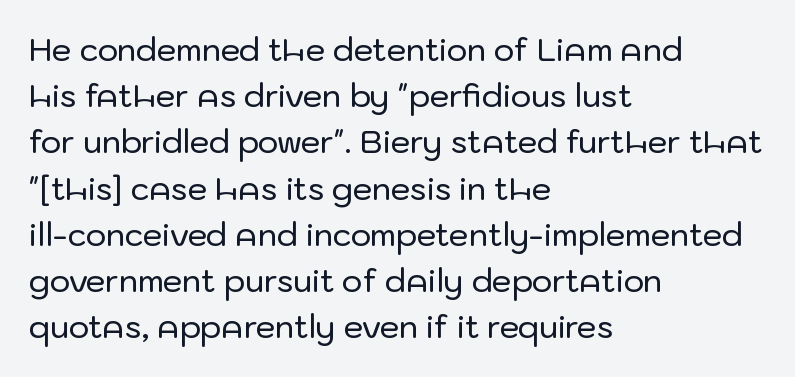
The image shows 31 px sans-serif type, upright; set left-aligned, normal line spacing (1.49x), normal letter spacing, not underlined; low stroke contrast and a medium x-height.
